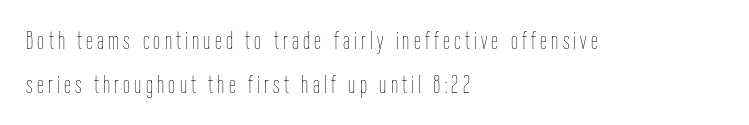
Q: Is the text bold? A: No.
Q: Is the text italic (slanted)? A: No, it is upright.
Q: Is the text underlined? A: No.
Q: How is the paragraph aligned? A: Left-aligned.
